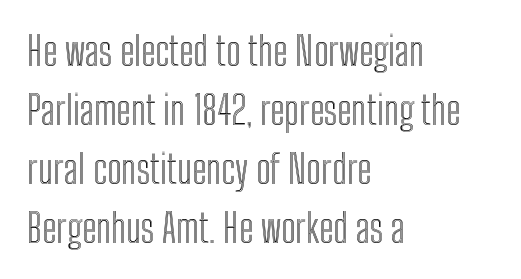
The image shows 39 px condensed type, upright; set left-aligned, normal line spacing (1.51x), normal letter spacing, not underlined; a medium x-height.
